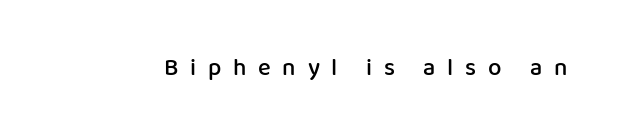
{"italic": "no", "bold": "semi", "underline": "no", "letter_spacing": "wide", "letter_spacing_em": 0.49, "glyph_px": 24}
